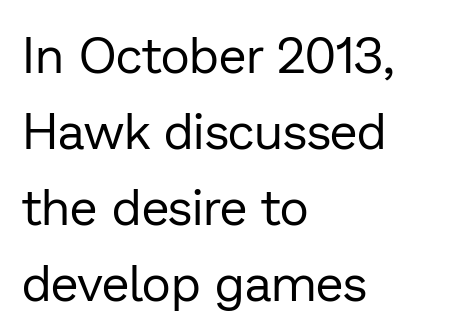
The image shows 50 px regular-weight sans-serif type, upright; set left-aligned, normal line spacing (1.52x), normal letter spacing, not underlined; low stroke contrast and a medium x-height.
